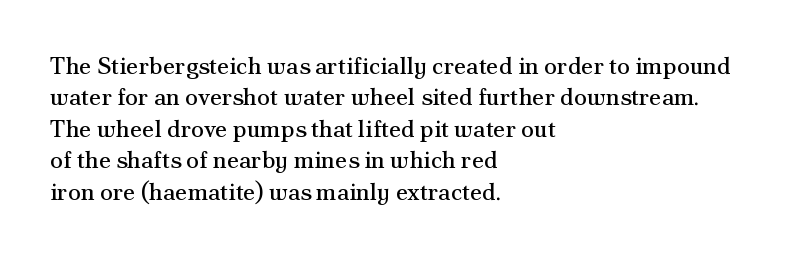
What stands out about the letter spacing? Nothing — it is the standard amount. Unmarked baselines from the first word to the last. The rendering anchors every line to the left-hand side. Regarding leading, the lines here are spaced in the standard way. Compared with a typical body face, this is equally light or lighter still. In terms of posture, this sample is upright.
